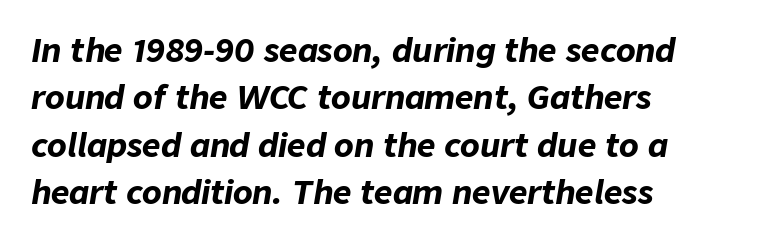
Q: Is the text bold? A: Yes.
Q: Is the text italic (slanted)? A: Yes, it leans right by about 9 degrees.
Q: Is the text underlined? A: No.
Q: How is the paragraph aligned? A: Left-aligned.
Q: Is the spacing between letters normal or unusually wide? A: Normal.
Q: Is the spacing between lines tight, normal or loose? A: Normal.
Q: Width (condensed, normal, or wide)? A: Normal.
Q: Stroke contrast? A: Low.
Q: x-height? A: Medium.
Q: Monospaced? A: No.
